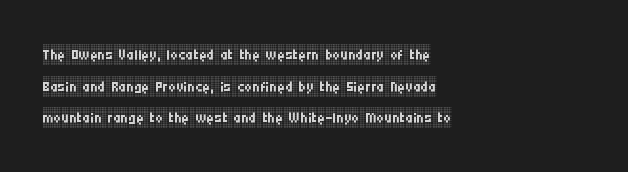
Q: Is the text bold? A: No.
Q: Is the text italic (slanted)? A: No, it is upright.
Q: Is the text underlined? A: No.
Q: How is the paragraph aligned? A: Left-aligned.
Q: Is the spacing between letters normal or unusually wide? A: Normal.
Q: Is the spacing between lines tight, normal or loose? A: Normal.
